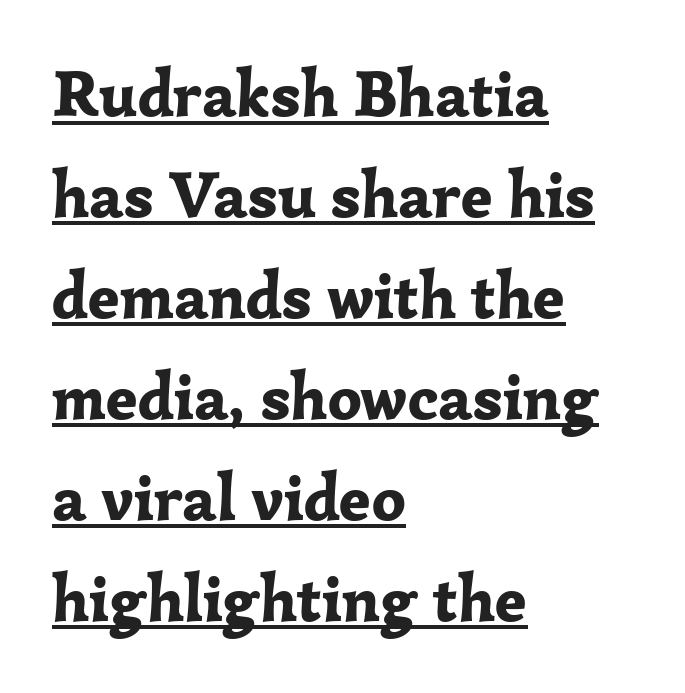
The image shows 66 px bold serif type, upright; set left-aligned, normal line spacing (1.53x), normal letter spacing, underlined; low stroke contrast and a medium x-height.
